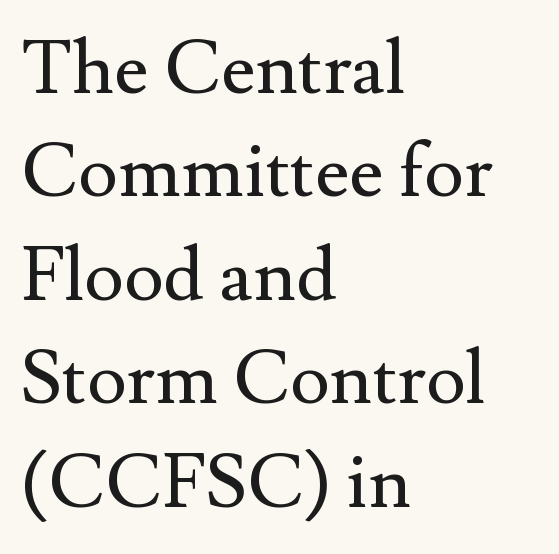
The image shows 75 px regular-weight serif type, upright; set left-aligned, normal line spacing (1.38x), normal letter spacing, not underlined; medium stroke contrast and a small x-height.
